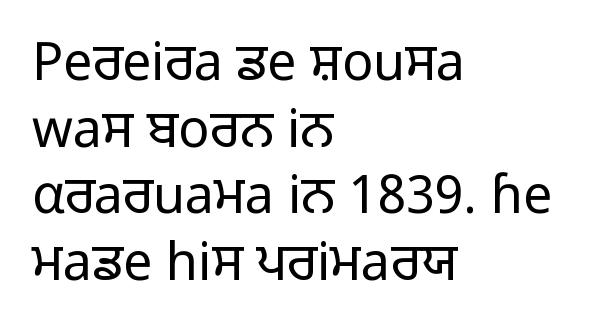
The image shows 52 px light sans-serif type, upright; set left-aligned, normal line spacing (1.28x), normal letter spacing, not underlined; low stroke contrast and a medium x-height.
